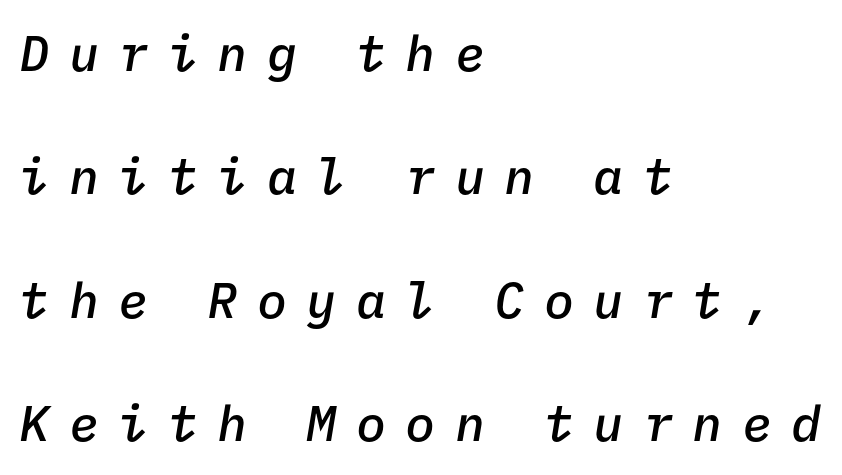
Q: Is the text bold? A: Semi-bold.
Q: Is the text italic (slanted)? A: Yes, it leans right by about 9 degrees.
Q: Is the text underlined? A: No.
Q: How is the paragraph aligned? A: Left-aligned.
Q: Is the spacing between letters normal or unusually wide? A: Unusually wide.
Q: Is the spacing between lines tight, normal or loose? A: Loose.
Q: Width (condensed, normal, or wide)? A: Normal.
Q: Stroke contrast? A: Low.
Q: x-height? A: Medium.
Q: Monospaced? A: Yes.
